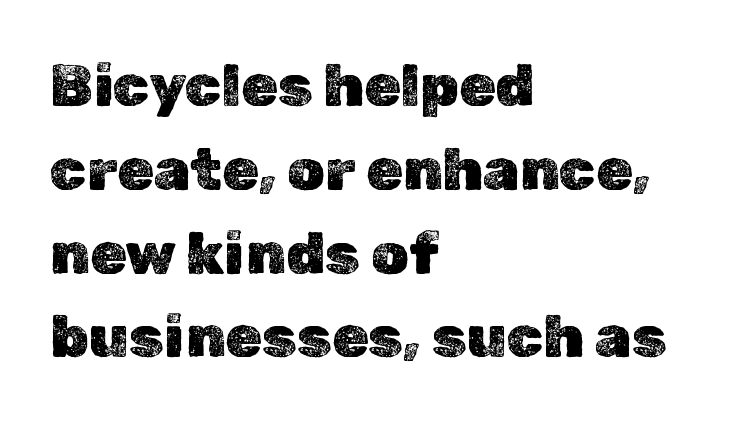
{"italic": "no", "width": "normal", "x_height": "medium", "monospaced": "no", "underline": "no", "align": "left", "line_spacing": "normal", "line_spacing_ratio": 1.42, "letter_spacing": "normal", "letter_spacing_em": 0.0, "glyph_px": 59}
